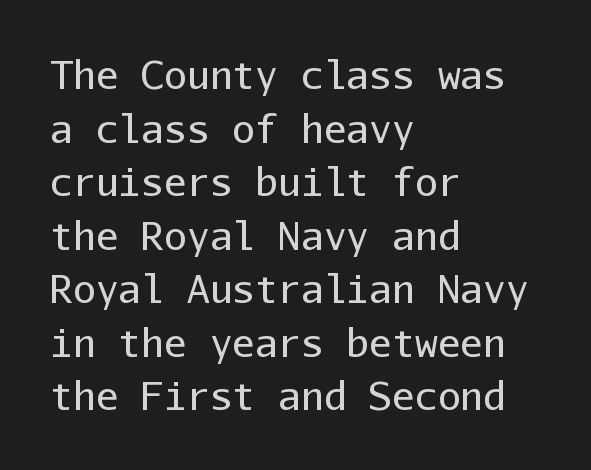
{"serif": "no", "italic": "no", "bold": "no", "weight": "regular", "width": "normal", "stroke_contrast": "low", "x_height": "medium", "monospaced": "yes", "underline": "no", "align": "left", "line_spacing": "normal", "line_spacing_ratio": 1.41, "letter_spacing": "normal", "letter_spacing_em": 0.0, "glyph_px": 38}
